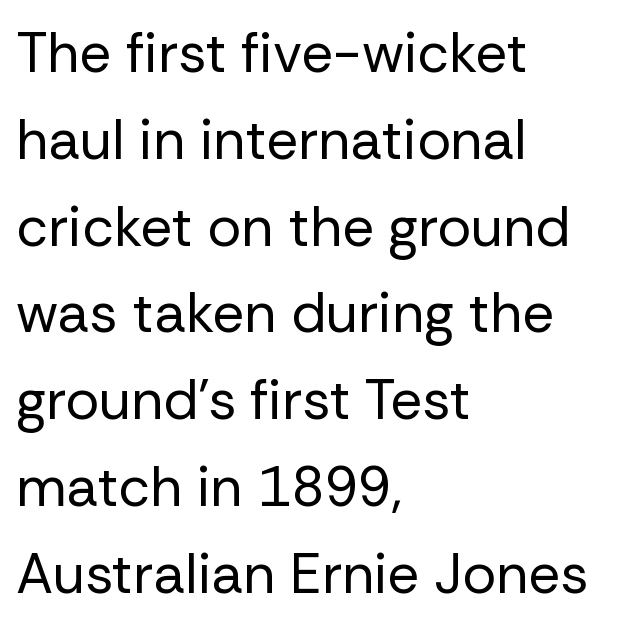
Rendered with straight, roman letterforms. Words appear dense and cohesive because spacing is normal. The space directly below the letters is spotless. The type family on display is of the sans-serif kind.
